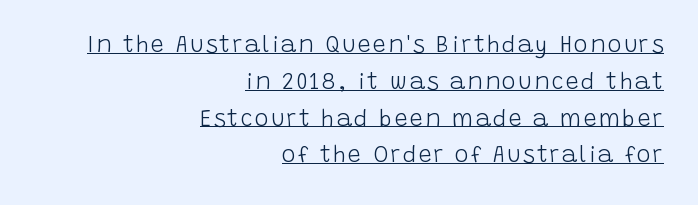
The image shows 23 px text type, upright; set right-aligned, normal line spacing (1.6x), underlined.
